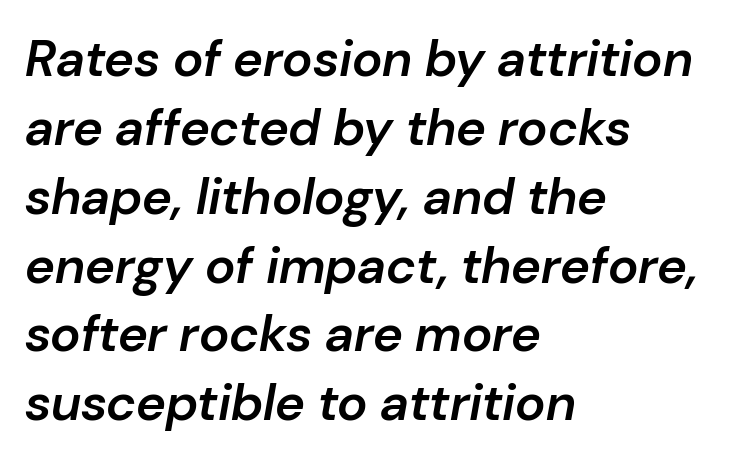
The image shows 51 px semibold type, italic (leaning right); set left-aligned, normal line spacing (1.35x), normal letter spacing, not underlined; low stroke contrast and a medium x-height.
